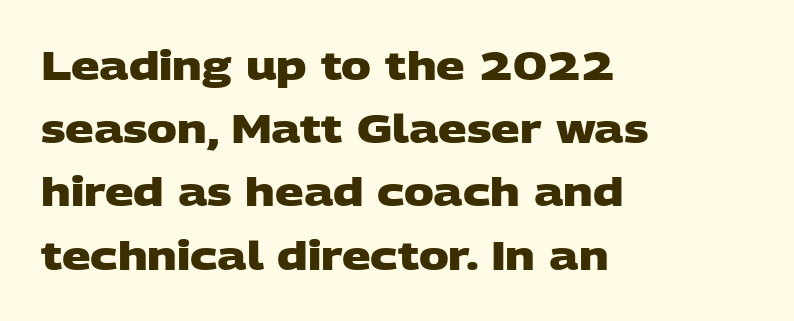
Q: Is the text bold? A: Yes.
Q: Is the typeface a serif or a sans-serif typeface? A: Sans-serif.
Q: Is the text underlined? A: No.
Q: How is the paragraph aligned? A: Left-aligned.
Q: Is the spacing between letters normal or unusually wide? A: Normal.
Q: Is the spacing between lines tight, normal or loose? A: Normal.
Q: Width (condensed, normal, or wide)? A: Wide.
Q: Stroke contrast? A: Low.
Q: x-height? A: Large.
Q: Monospaced? A: No.
